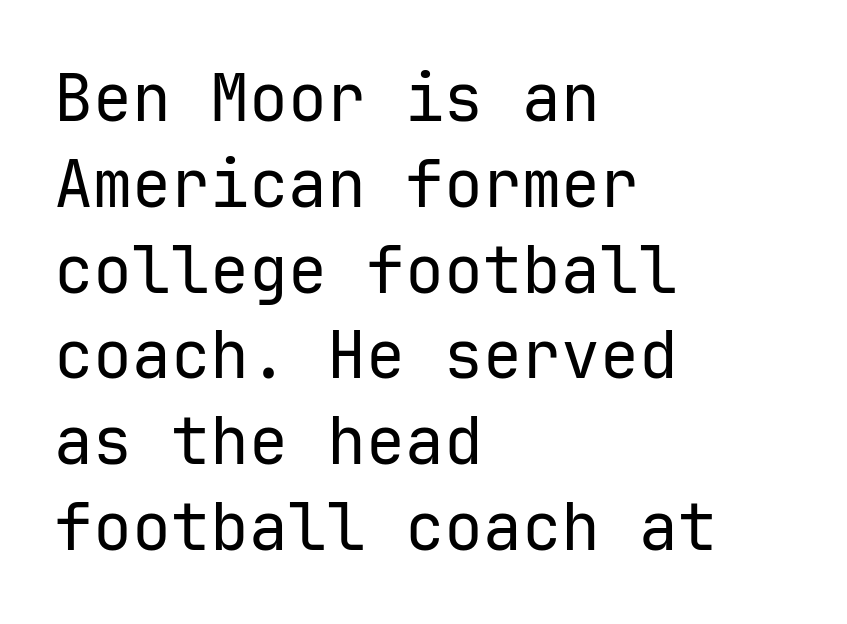
Posture: straight, roman, zero tilt. Underline: absent. Every character here occupies the same horizontal width, giving the sample a typewriter-like rhythm. The text block is weighted toward the left margin, trailing off unevenly rightward. Observe the absence of serifs on each vertical stroke in this sample.
